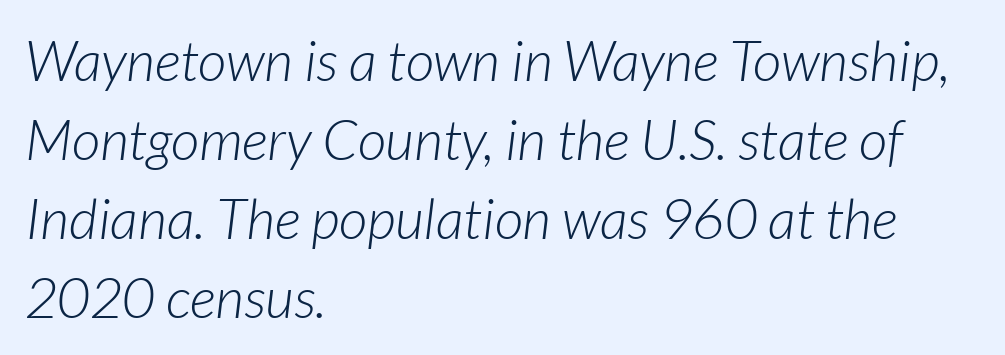
This rendering leaves character spacing at its baseline value. Quick note: underline off. Looks like regular typesetting: each glyph gets only the width it needs. The rag falls on the right side of this text block. Is there much room between lines? A standard amount, neither cramped nor airy. Style check: oblique.
